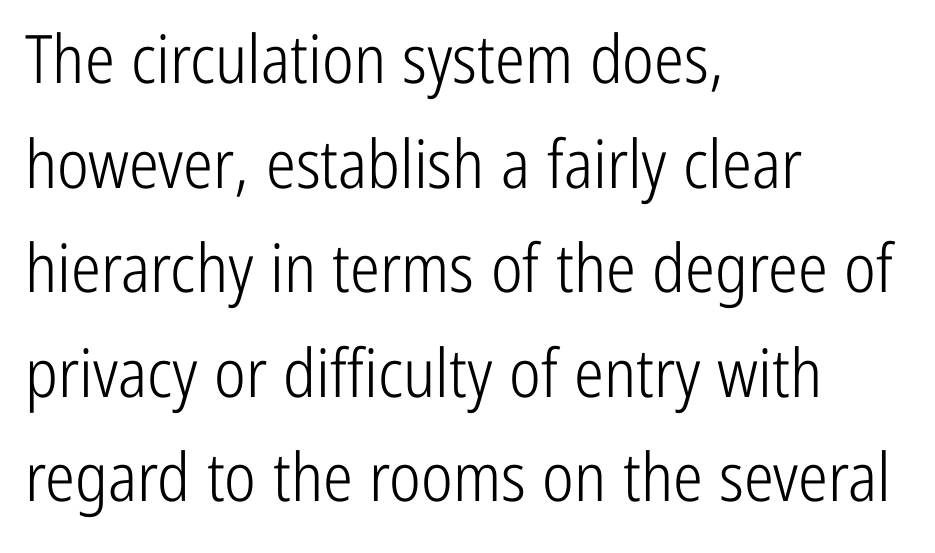
Q: Is the text bold? A: No.
Q: Is the text italic (slanted)? A: No, it is upright.
Q: Is the typeface a serif or a sans-serif typeface? A: Sans-serif.
Q: Is the text underlined? A: No.
Q: How is the paragraph aligned? A: Left-aligned.
Q: Is the spacing between letters normal or unusually wide? A: Normal.
Q: Is the spacing between lines tight, normal or loose? A: Normal.
Q: Width (condensed, normal, or wide)? A: Condensed.
Q: Stroke contrast? A: Low.
Q: x-height? A: Medium.
Q: Monospaced? A: No.
